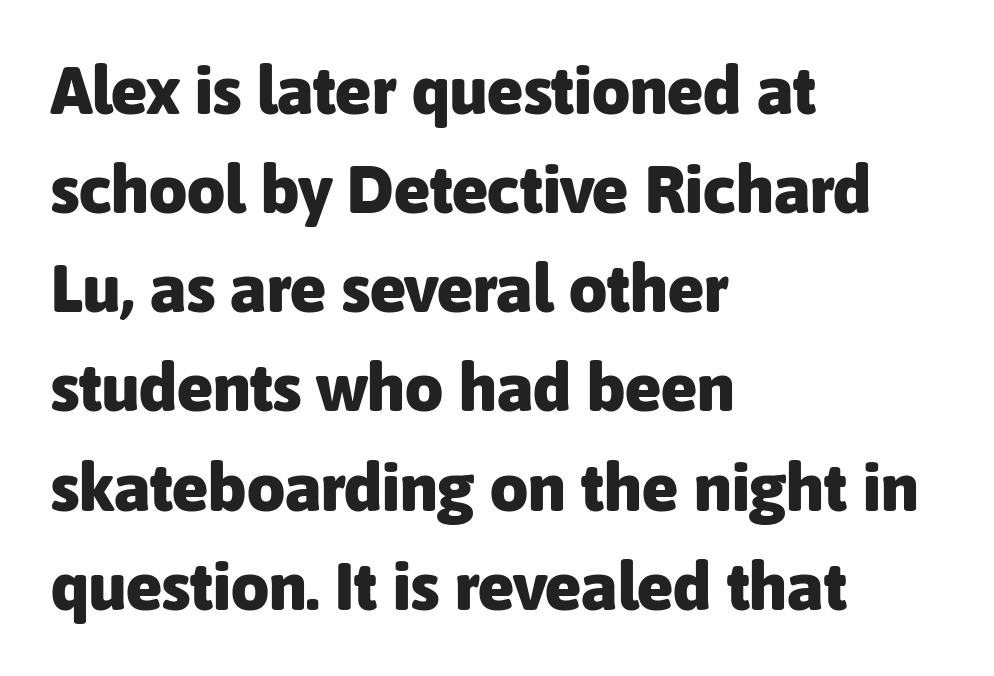
Q: Is the text bold? A: Yes.
Q: Is the text italic (slanted)? A: No, it is upright.
Q: Is the typeface a serif or a sans-serif typeface? A: Sans-serif.
Q: Is the text underlined? A: No.
Q: How is the paragraph aligned? A: Left-aligned.
Q: Is the spacing between letters normal or unusually wide? A: Normal.
Q: Is the spacing between lines tight, normal or loose? A: Normal.
Q: Width (condensed, normal, or wide)? A: Normal.
Q: Stroke contrast? A: Low.
Q: x-height? A: Medium.
Q: Monospaced? A: No.
